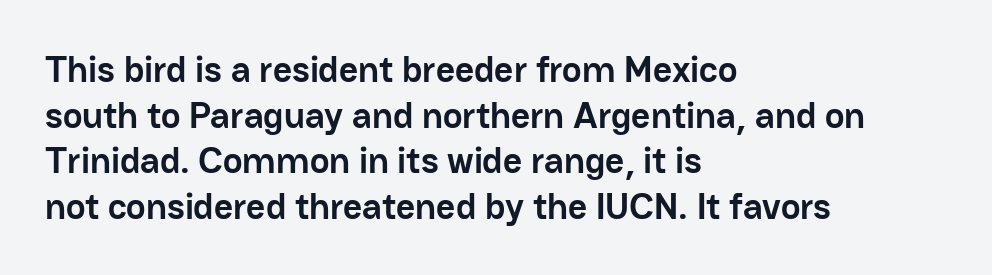
Q: Is the text bold? A: Yes.
Q: Is the text italic (slanted)? A: No, it is upright.
Q: Is the typeface a serif or a sans-serif typeface? A: Sans-serif.
Q: Is the text underlined? A: No.
Q: How is the paragraph aligned? A: Left-aligned.
Q: Is the spacing between letters normal or unusually wide? A: Normal.
Q: Width (condensed, normal, or wide)? A: Normal.
Q: Stroke contrast? A: Low.
Q: x-height? A: Medium.
Q: Monospaced? A: No.
